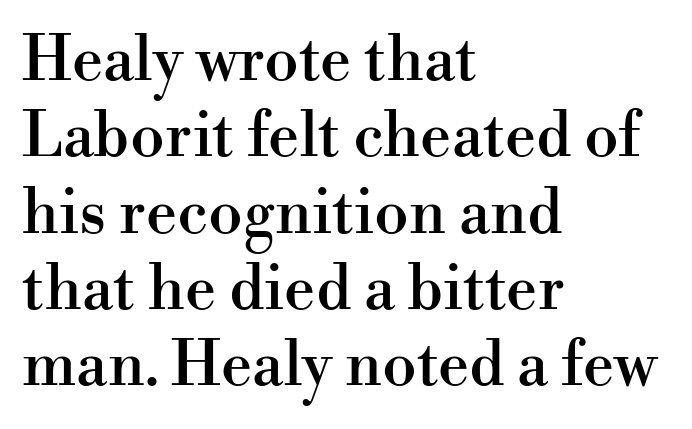
The image shows 62 px serif type, upright; set left-aligned, line spacing 1.23x, normal letter spacing, not underlined; high stroke contrast and a small x-height.
